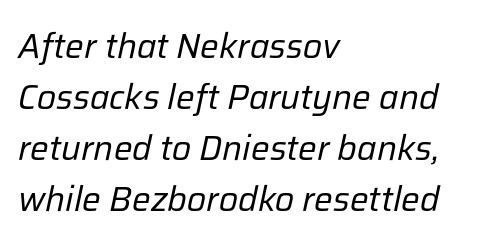
Stroke mass is kept to a normal reading level or below. Beneath every word, the page is bare. A typesetter would call this proportional, since set widths differ per character. Quick note: italic.
